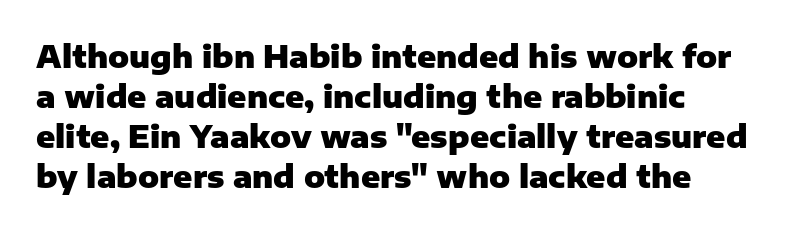
Q: Is the text bold? A: Yes.
Q: Is the text italic (slanted)? A: No, it is upright.
Q: Is the typeface a serif or a sans-serif typeface? A: Sans-serif.
Q: Is the text underlined? A: No.
Q: Is the spacing between letters normal or unusually wide? A: Normal.
Q: Is the spacing between lines tight, normal or loose? A: Normal.
Q: Width (condensed, normal, or wide)? A: Normal.
Q: Stroke contrast? A: Low.
Q: x-height? A: Medium.
Q: Monospaced? A: No.
